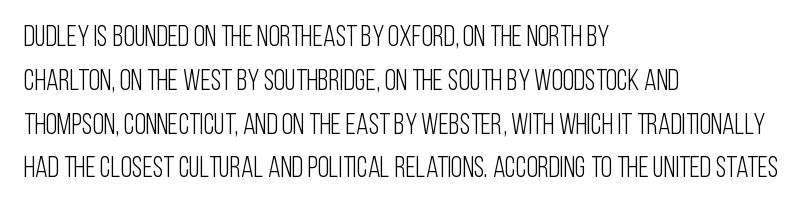
The image shows 29 px light, condensed sans-serif type, upright; set left-aligned, normal line spacing (1.51x), normal letter spacing, not underlined; low stroke contrast and a large x-height.
